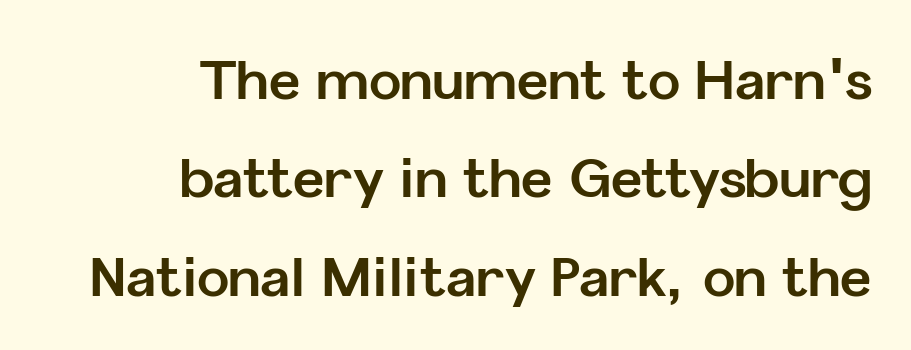
Q: Is the text bold? A: Yes.
Q: Is the text italic (slanted)? A: No, it is upright.
Q: Is the typeface a serif or a sans-serif typeface? A: Sans-serif.
Q: Is the text underlined? A: No.
Q: How is the paragraph aligned? A: Right-aligned.
Q: Is the spacing between letters normal or unusually wide? A: Normal.
Q: Width (condensed, normal, or wide)? A: Normal.
Q: Stroke contrast? A: Low.
Q: x-height? A: Medium.
Q: Monospaced? A: No.
